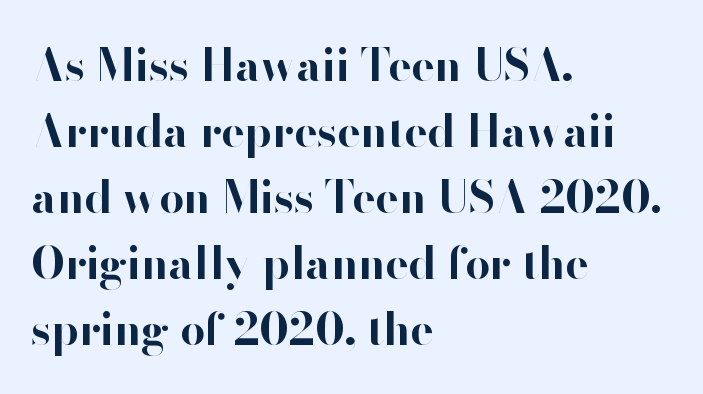
Q: Is the text bold? A: Yes.
Q: Is the text italic (slanted)? A: No, it is upright.
Q: Is the typeface a serif or a sans-serif typeface? A: Sans-serif.
Q: Is the text underlined? A: No.
Q: How is the paragraph aligned? A: Left-aligned.
Q: Is the spacing between letters normal or unusually wide? A: Normal.
Q: Is the spacing between lines tight, normal or loose? A: Normal.
Q: Width (condensed, normal, or wide)? A: Normal.
Q: Stroke contrast? A: High.
Q: x-height? A: Small.
Q: Monospaced? A: No.
